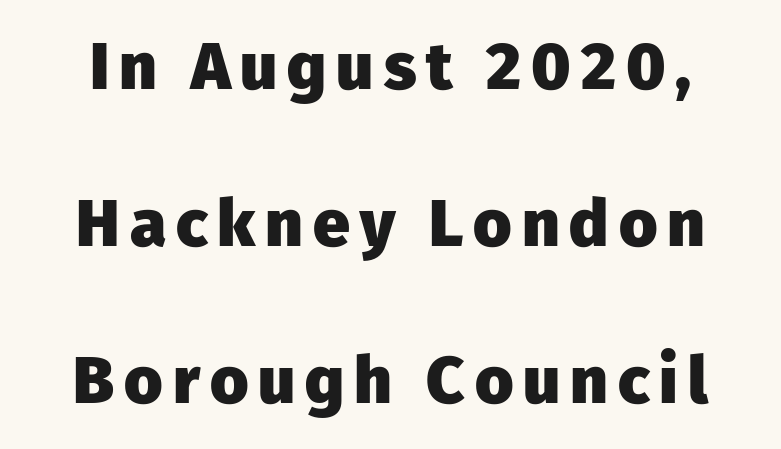
{"serif": "no", "italic": "no", "bold": "yes", "weight": "heavy", "width": "normal", "stroke_contrast": "low", "x_height": "medium", "monospaced": "no", "underline": "no", "line_spacing": "loose", "line_spacing_ratio": 2.38, "glyph_px": 66}
